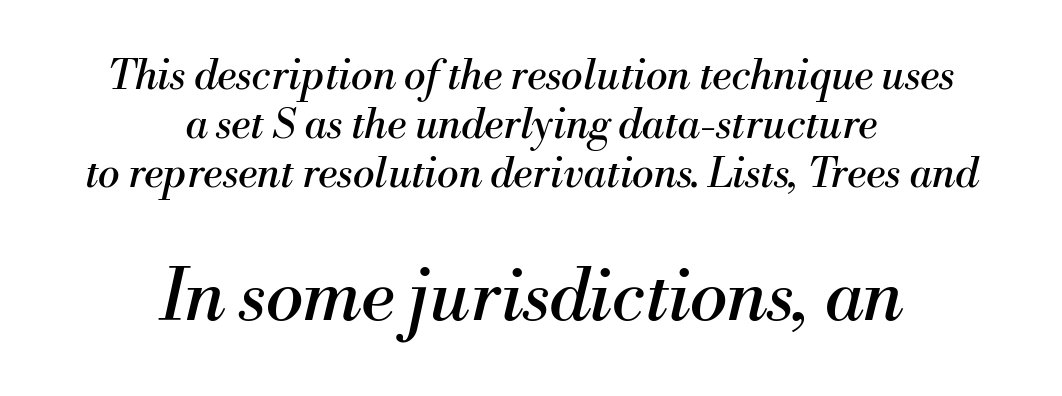
Q: Is the text bold? A: No.
Q: Is the text italic (slanted)? A: Yes, it leans right by about 13 degrees.
Q: Is the typeface a serif or a sans-serif typeface? A: Serif.
Q: Is the text underlined? A: No.
Q: How is the paragraph aligned? A: Centered.
Q: Is the spacing between letters normal or unusually wide? A: Normal.
Q: Which block of text is set in a larger size, the first (top) or the second (bottom)? A: The second (bottom) one.
Q: Width (condensed, normal, or wide)? A: Normal.
Q: Stroke contrast? A: Medium.
Q: x-height? A: Small.
Q: Monospaced? A: No.
